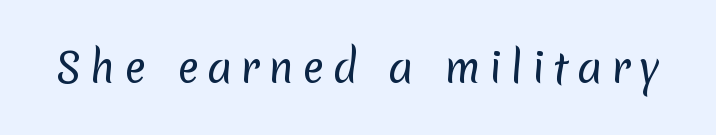
Q: Is the text bold? A: No.
Q: Is the typeface a serif or a sans-serif typeface? A: Sans-serif.
Q: Is the text underlined? A: No.
Q: Is the spacing between letters normal or unusually wide? A: Unusually wide.
Q: Width (condensed, normal, or wide)? A: Normal.
Q: Stroke contrast? A: Low.
Q: x-height? A: Medium.
Q: Monospaced? A: No.
